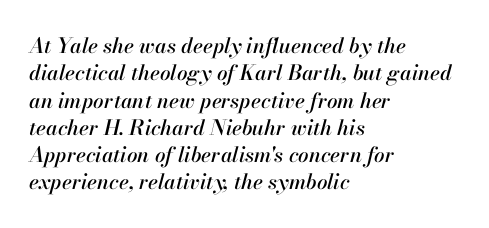
The image shows 21 px text type, italic (leaning right); set left-aligned, normal line spacing (1.3x), normal letter spacing, not underlined.
